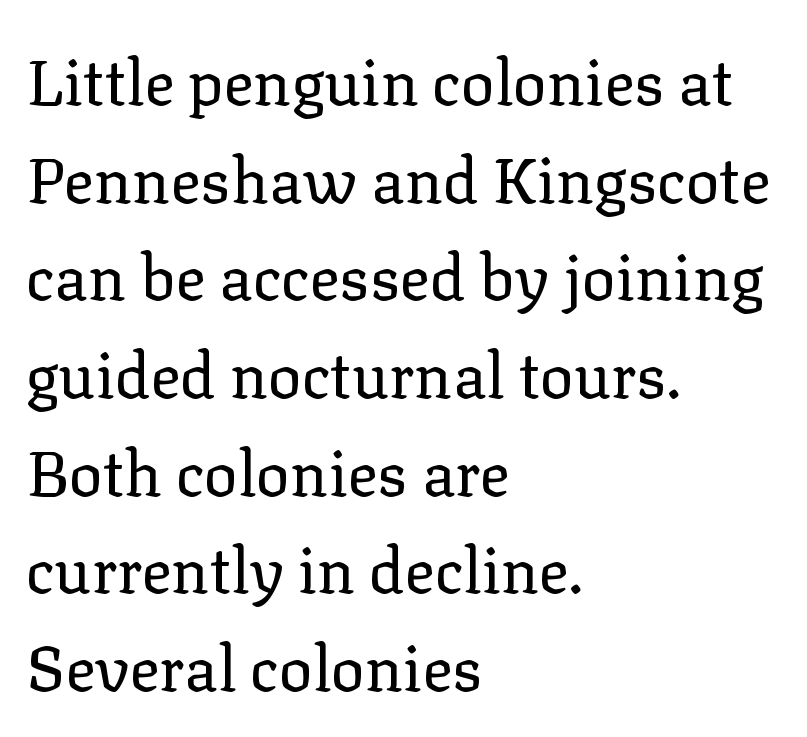
Is the letter spacing exaggerated? No — it looks like the ordinary default. The rendering shows small feet on the letterforms — a serif design. This sample has the flowing, uneven cadence of proportional lettering. This reads as an unemphasized weight, regular at the heaviest.
